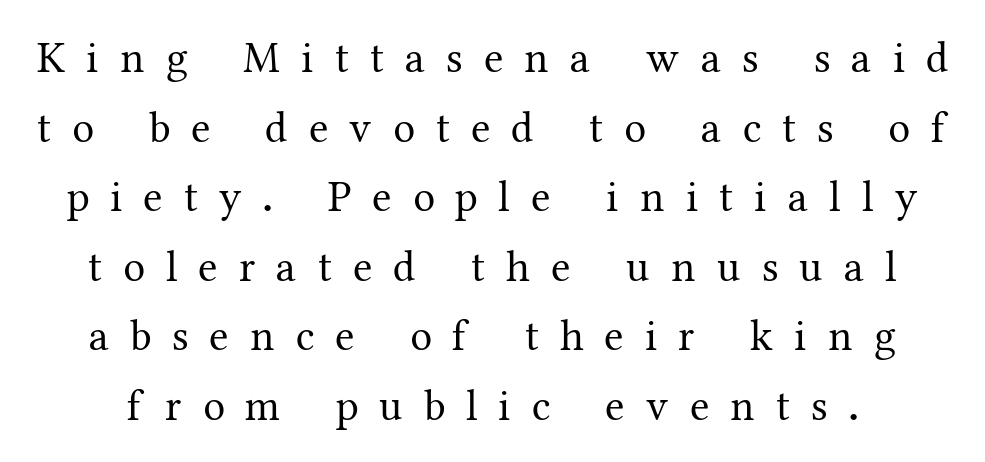
{"serif": "yes", "italic": "no", "bold": "no", "weight": "regular", "width": "normal", "stroke_contrast": "medium", "x_height": "medium", "monospaced": "no", "underline": "no", "line_spacing": "normal", "line_spacing_ratio": 1.58, "letter_spacing": "wide", "letter_spacing_em": 0.48, "glyph_px": 44}
